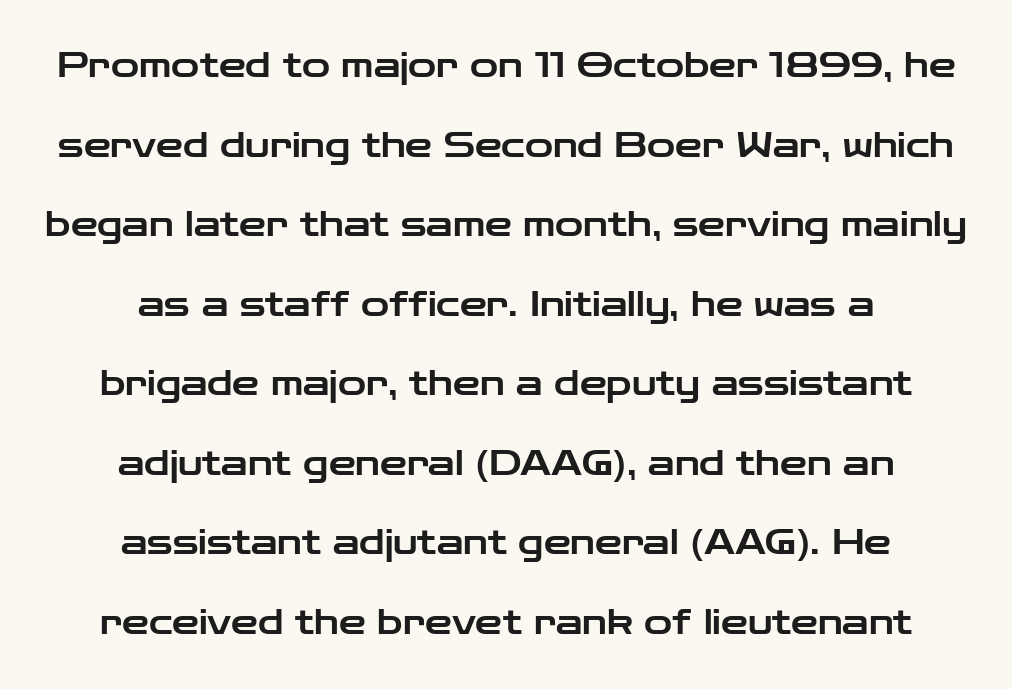
Q: Is the text italic (slanted)? A: No, it is upright.
Q: Is the typeface a serif or a sans-serif typeface? A: Sans-serif.
Q: Is the text underlined? A: No.
Q: How is the paragraph aligned? A: Centered.
Q: Is the spacing between letters normal or unusually wide? A: Normal.
Q: Is the spacing between lines tight, normal or loose? A: Loose.
Q: Width (condensed, normal, or wide)? A: Wide.
Q: Stroke contrast? A: Low.
Q: x-height? A: Medium.
Q: Monospaced? A: No.
